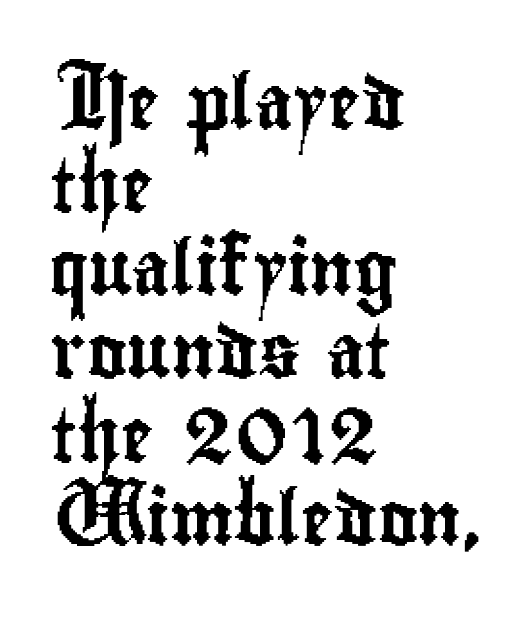
Q: Is the text italic (slanted)? A: No, it is upright.
Q: Is the typeface a serif or a sans-serif typeface? A: Sans-serif.
Q: Is the text underlined? A: No.
Q: How is the paragraph aligned? A: Left-aligned.
Q: Is the spacing between letters normal or unusually wide? A: Normal.
Q: Is the spacing between lines tight, normal or loose? A: Normal.
Q: Width (condensed, normal, or wide)? A: Condensed.
Q: Stroke contrast? A: Low.
Q: x-height? A: Small.
Q: Monospaced? A: No.
